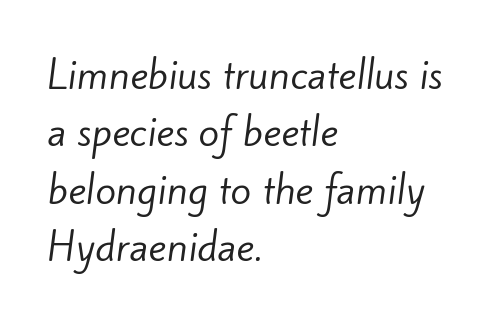
Q: Is the text bold? A: No.
Q: Is the typeface a serif or a sans-serif typeface? A: Sans-serif.
Q: Is the text underlined? A: No.
Q: How is the paragraph aligned? A: Left-aligned.
Q: Is the spacing between letters normal or unusually wide? A: Normal.
Q: Is the spacing between lines tight, normal or loose? A: Normal.
Q: Width (condensed, normal, or wide)? A: Normal.
Q: Stroke contrast? A: Low.
Q: x-height? A: Small.
Q: Monospaced? A: No.
